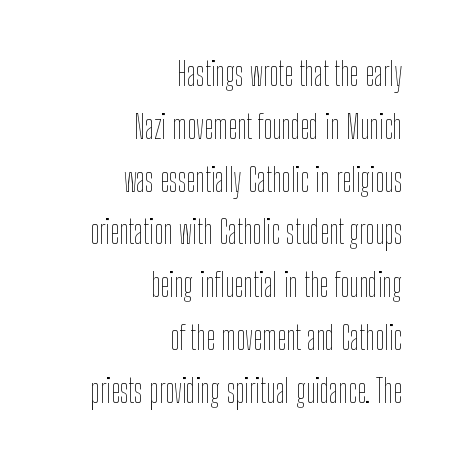
{"italic": "no", "bold": "no", "weight": "thin", "width": "condensed", "stroke_contrast": "low", "x_height": "medium", "monospaced": "no", "underline": "no", "align": "right", "line_spacing": "normal", "line_spacing_ratio": 1.6, "letter_spacing": "normal", "letter_spacing_em": 0.0, "glyph_px": 33}
